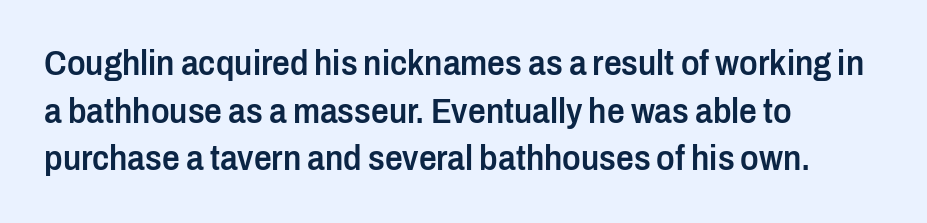
Q: Is the text bold? A: Semi-bold.
Q: Is the text italic (slanted)? A: No, it is upright.
Q: Is the typeface a serif or a sans-serif typeface? A: Sans-serif.
Q: Is the text underlined? A: No.
Q: How is the paragraph aligned? A: Left-aligned.
Q: Is the spacing between letters normal or unusually wide? A: Normal.
Q: Is the spacing between lines tight, normal or loose? A: Normal.
Q: Width (condensed, normal, or wide)? A: Condensed.
Q: Stroke contrast? A: Low.
Q: x-height? A: Medium.
Q: Monospaced? A: No.
